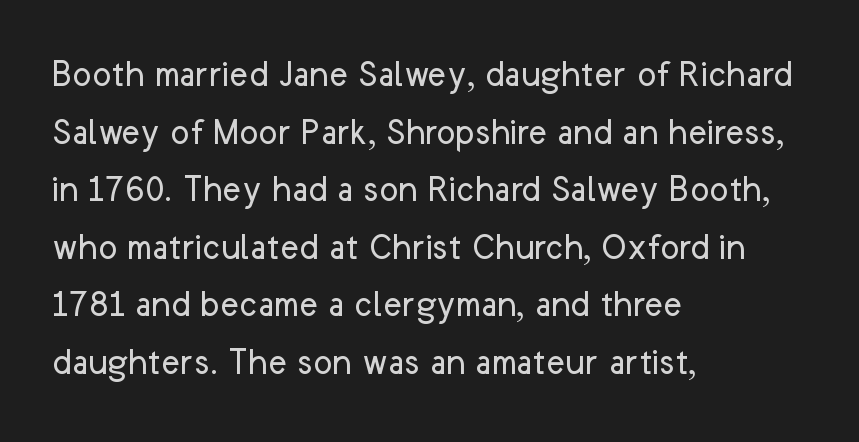
Q: Is the text bold? A: No.
Q: Is the text italic (slanted)? A: No, it is upright.
Q: Is the typeface a serif or a sans-serif typeface? A: Sans-serif.
Q: Is the text underlined? A: No.
Q: How is the paragraph aligned? A: Left-aligned.
Q: Is the spacing between letters normal or unusually wide? A: Normal.
Q: Is the spacing between lines tight, normal or loose? A: Normal.
Q: Width (condensed, normal, or wide)? A: Normal.
Q: Stroke contrast? A: Low.
Q: x-height? A: Medium.
Q: Monospaced? A: No.
